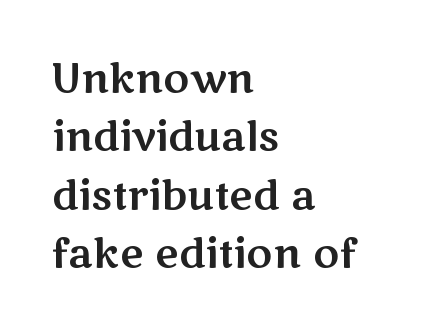
{"serif": "no", "italic": "no", "width": "wide", "stroke_contrast": "medium", "x_height": "medium", "monospaced": "no", "underline": "no", "align": "left", "line_spacing": "normal", "line_spacing_ratio": 1.46, "letter_spacing": "normal", "letter_spacing_em": 0.0, "glyph_px": 40}
